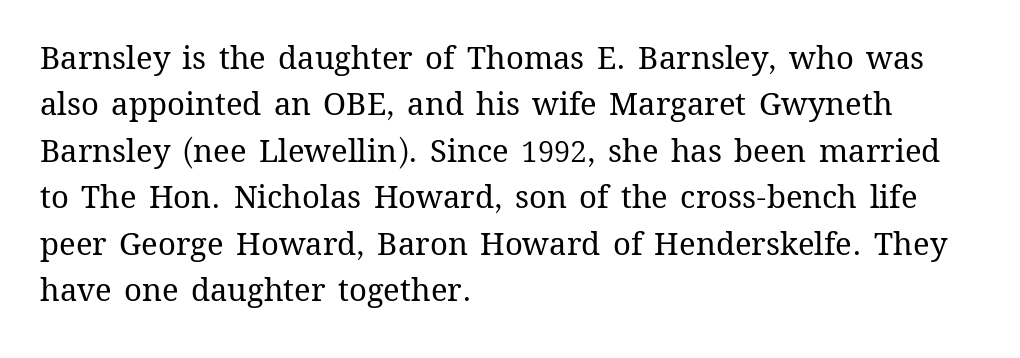
The image shows 31 px regular-weight type, upright; set left-aligned, normal line spacing (1.5x), normal letter spacing, not underlined; medium stroke contrast and a medium x-height.
